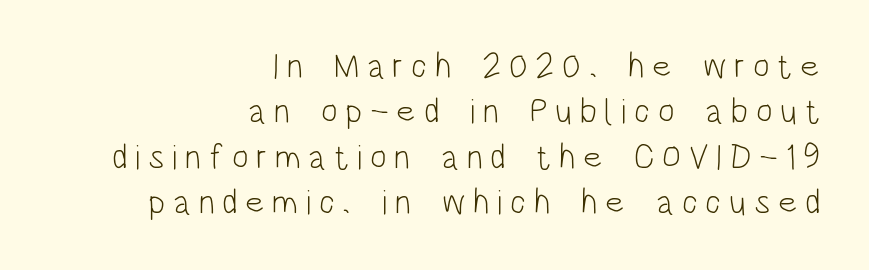
The image shows 35 px light, condensed sans-serif type, upright; set right-aligned, normal line spacing (1.3x), unusually wide letter spacing (+0.22 em), not underlined; low stroke contrast and a large x-height.
